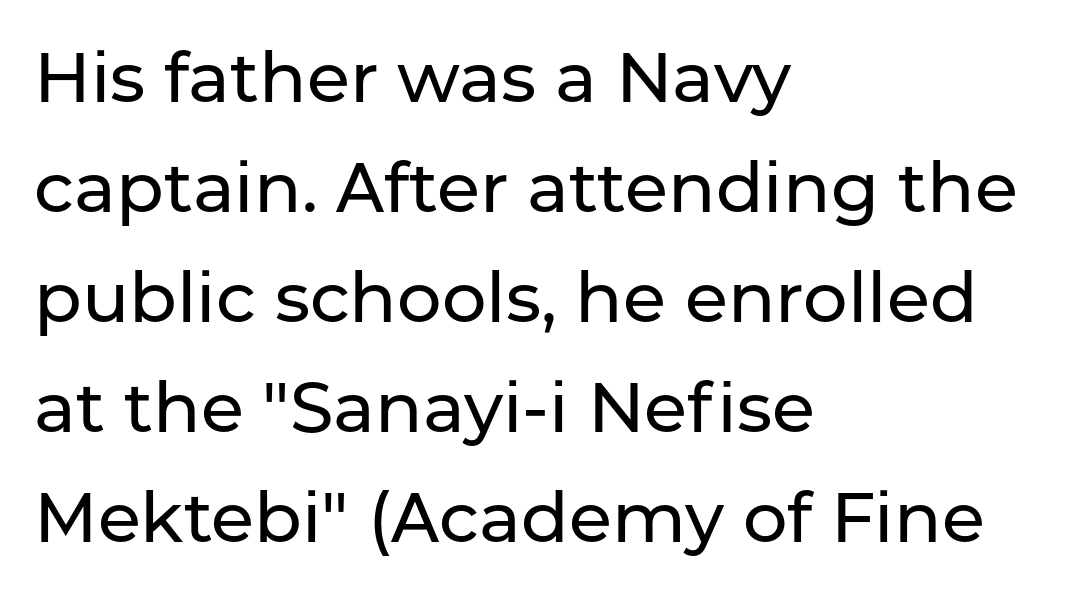
Q: Is the text italic (slanted)? A: No, it is upright.
Q: Is the typeface a serif or a sans-serif typeface? A: Sans-serif.
Q: Is the text underlined? A: No.
Q: How is the paragraph aligned? A: Left-aligned.
Q: Is the spacing between letters normal or unusually wide? A: Normal.
Q: Is the spacing between lines tight, normal or loose? A: Normal.
Q: Width (condensed, normal, or wide)? A: Normal.
Q: Stroke contrast? A: Low.
Q: x-height? A: Medium.
Q: Monospaced? A: No.
